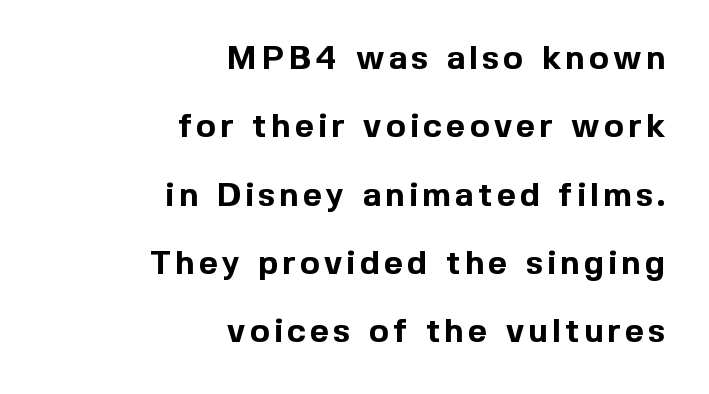
The image shows 33 px bold sans-serif type, upright; set right-aligned, loose line spacing (2.07x), not underlined; a medium x-height.
